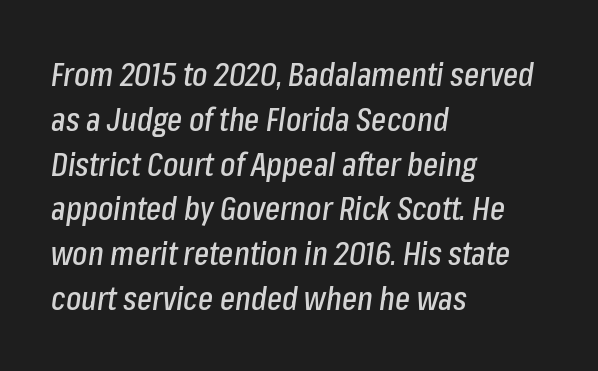
{"italic": "yes", "lean": "right", "slant_degrees": 8, "width": "condensed", "stroke_contrast": "low", "x_height": "medium", "monospaced": "no", "underline": "no", "align": "left", "line_spacing": "normal", "line_spacing_ratio": 1.4, "letter_spacing": "normal", "letter_spacing_em": 0.0, "glyph_px": 32}
